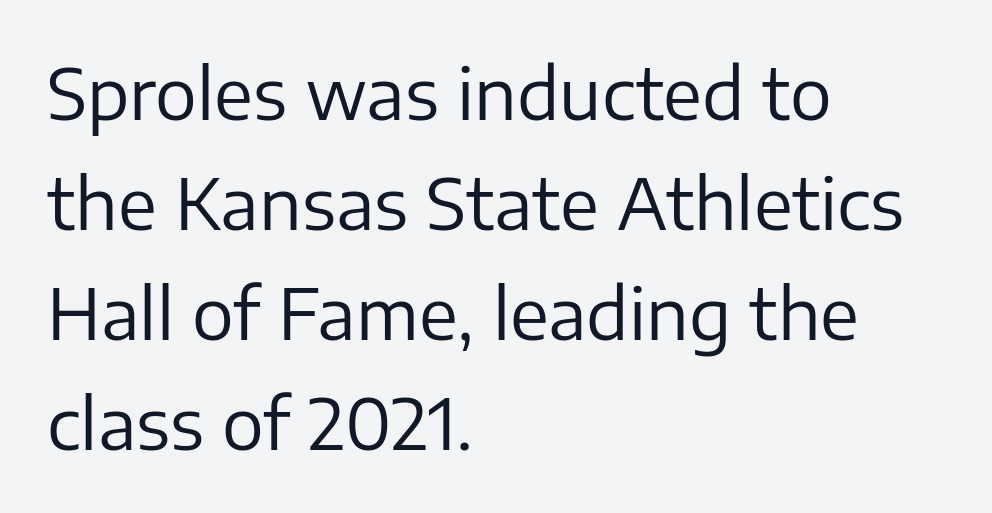
Q: Is the text bold? A: No.
Q: Is the text italic (slanted)? A: No, it is upright.
Q: Is the typeface a serif or a sans-serif typeface? A: Sans-serif.
Q: Is the text underlined? A: No.
Q: How is the paragraph aligned? A: Left-aligned.
Q: Is the spacing between letters normal or unusually wide? A: Normal.
Q: Is the spacing between lines tight, normal or loose? A: Normal.
Q: Width (condensed, normal, or wide)? A: Normal.
Q: Stroke contrast? A: Low.
Q: x-height? A: Medium.
Q: Monospaced? A: No.
